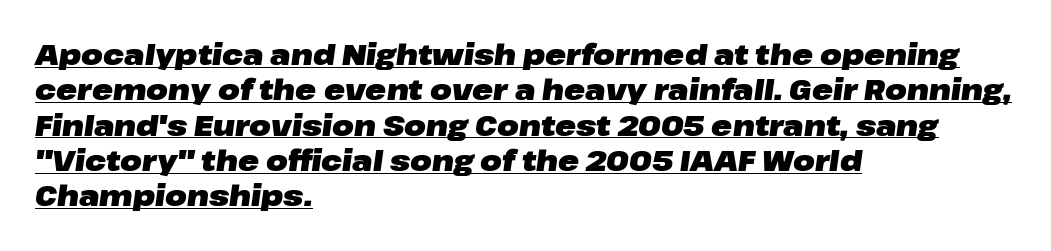
The image shows 28 px heavy, wide type, italic (leaning right); set left-aligned, normal line spacing (1.26x), normal letter spacing, underlined; low stroke contrast and a medium x-height.
